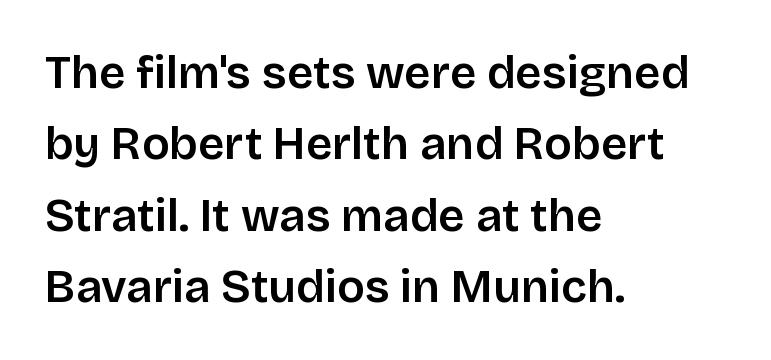
{"serif": "no", "italic": "no", "width": "normal", "stroke_contrast": "low", "x_height": "large", "monospaced": "no", "underline": "no", "align": "left", "line_spacing": "normal", "line_spacing_ratio": 1.55, "letter_spacing": "normal", "letter_spacing_em": 0.0, "glyph_px": 46}
